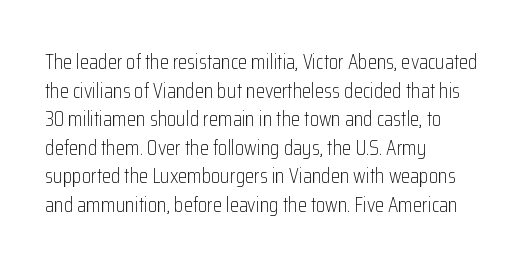
{"italic": "no", "bold": "no", "underline": "no", "align": "left", "line_spacing": "normal", "line_spacing_ratio": 1.36, "letter_spacing": "normal", "letter_spacing_em": 0.0, "glyph_px": 21}
